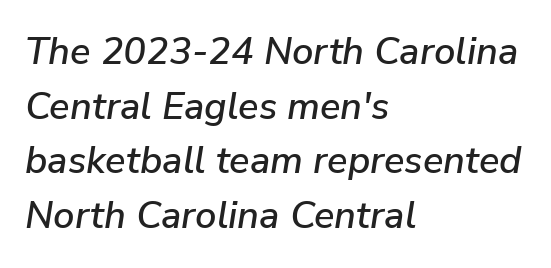
The image shows 38 px text type, italic (leaning right); set left-aligned, normal line spacing (1.44x), normal letter spacing, not underlined; low stroke contrast and a medium x-height.
